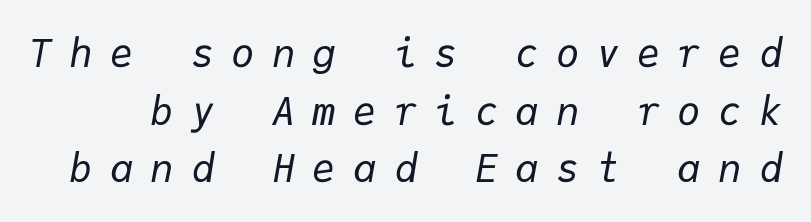
Q: Is the text bold? A: No.
Q: Is the text italic (slanted)? A: Yes, it leans right by about 9 degrees.
Q: Is the text underlined? A: No.
Q: Is the spacing between letters normal or unusually wide? A: Unusually wide.
Q: Is the spacing between lines tight, normal or loose? A: Normal.
Q: Width (condensed, normal, or wide)? A: Normal.
Q: Stroke contrast? A: Low.
Q: x-height? A: Medium.
Q: Monospaced? A: Yes.
